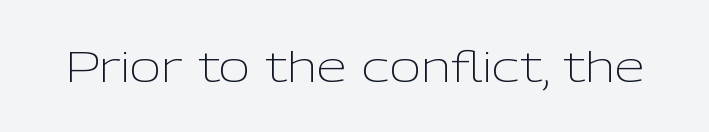
The lettering holds an erect, upright posture throughout. Summary of weight: not heavy and not bold. What stands out about the letter spacing? Nothing — it is the standard amount. The space beneath each line is pristine and unruled.
